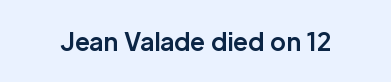
Q: Is the text bold? A: Yes.
Q: Is the text italic (slanted)? A: No, it is upright.
Q: Is the text underlined? A: No.
Q: Is the spacing between letters normal or unusually wide? A: Normal.
